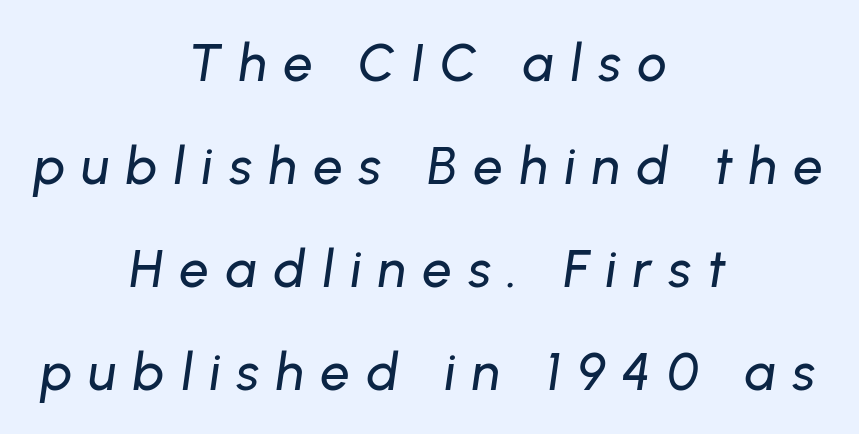
The image shows 52 px text type, italic (leaning right); set centered, loose line spacing (1.98x), unusually wide letter spacing (+0.32 em), not underlined; low stroke contrast and a medium x-height.
